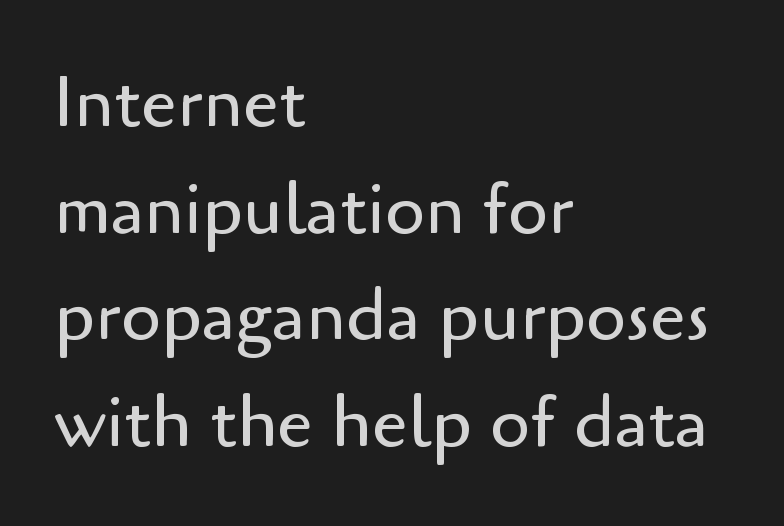
Q: Is the text bold? A: No.
Q: Is the text italic (slanted)? A: No, it is upright.
Q: Is the typeface a serif or a sans-serif typeface? A: Sans-serif.
Q: Is the text underlined? A: No.
Q: How is the paragraph aligned? A: Left-aligned.
Q: Is the spacing between letters normal or unusually wide? A: Normal.
Q: Is the spacing between lines tight, normal or loose? A: Normal.
Q: Width (condensed, normal, or wide)? A: Normal.
Q: Stroke contrast? A: Low.
Q: x-height? A: Small.
Q: Monospaced? A: No.
